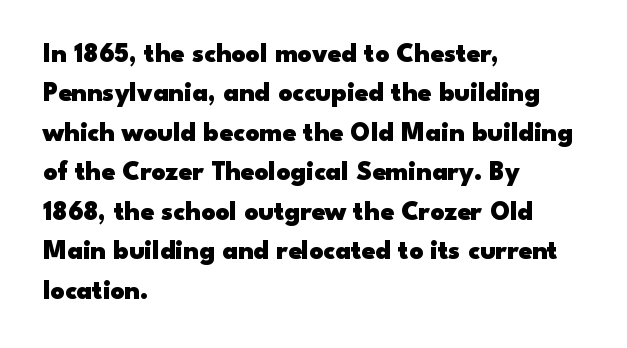
{"italic": "no", "bold": "yes", "underline": "no", "align": "left", "line_spacing": "normal", "line_spacing_ratio": 1.46, "letter_spacing": "normal", "letter_spacing_em": 0.0, "glyph_px": 27}
